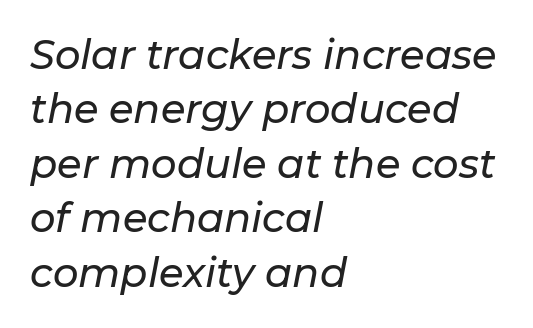
The image shows 40 px text type, italic (leaning right); set left-aligned, normal line spacing (1.36x), normal letter spacing, not underlined; low stroke contrast and a medium x-height.
